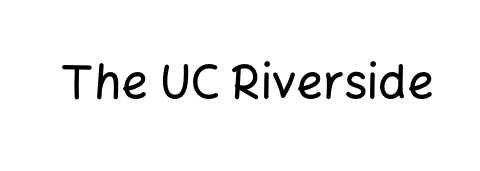
{"serif": "no", "italic": "no", "width": "normal", "stroke_contrast": "low", "x_height": "medium", "monospaced": "no", "underline": "no", "letter_spacing": "normal", "letter_spacing_em": 0.0, "glyph_px": 47}
